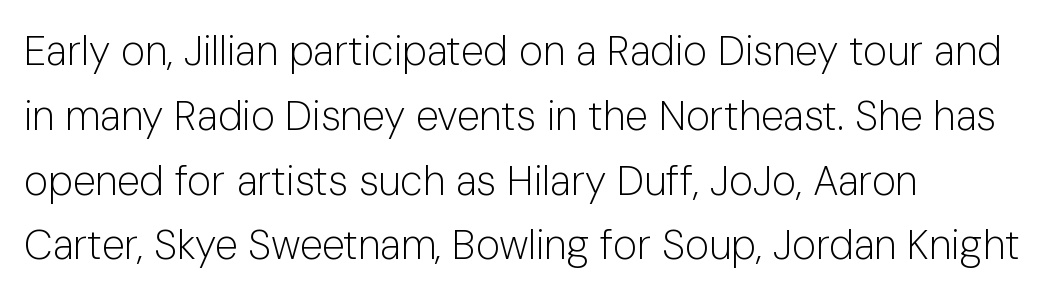
{"serif": "no", "italic": "no", "bold": "no", "weight": "light", "width": "normal", "stroke_contrast": "low", "x_height": "medium", "monospaced": "no", "underline": "no", "align": "left", "line_spacing": "normal", "line_spacing_ratio": 1.58, "letter_spacing": "normal", "letter_spacing_em": 0.0, "glyph_px": 41}
